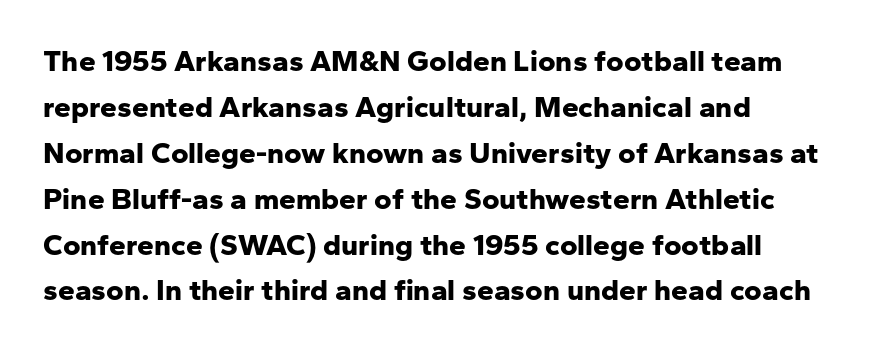
Q: Is the text bold? A: Yes.
Q: Is the text italic (slanted)? A: No, it is upright.
Q: Is the typeface a serif or a sans-serif typeface? A: Sans-serif.
Q: Is the text underlined? A: No.
Q: How is the paragraph aligned? A: Left-aligned.
Q: Is the spacing between letters normal or unusually wide? A: Normal.
Q: Is the spacing between lines tight, normal or loose? A: Normal.
Q: Width (condensed, normal, or wide)? A: Normal.
Q: Stroke contrast? A: Low.
Q: x-height? A: Medium.
Q: Monospaced? A: No.
